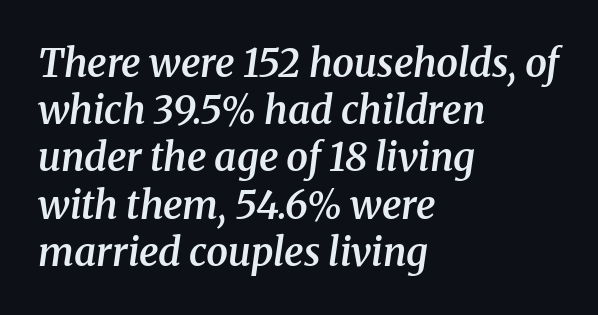
Q: Is the text bold? A: Semi-bold.
Q: Is the text italic (slanted)? A: Yes, it leans right by about 8 degrees.
Q: Is the typeface a serif or a sans-serif typeface? A: Serif.
Q: Is the text underlined? A: No.
Q: How is the paragraph aligned? A: Left-aligned.
Q: Is the spacing between letters normal or unusually wide? A: Normal.
Q: Width (condensed, normal, or wide)? A: Normal.
Q: Stroke contrast? A: Medium.
Q: x-height? A: Medium.
Q: Monospaced? A: No.
